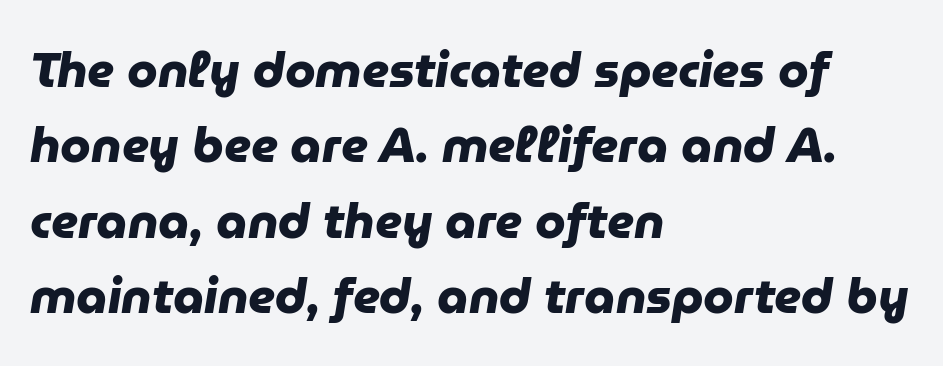
{"serif": "no", "bold": "yes", "weight": "heavy", "width": "normal", "stroke_contrast": "low", "x_height": "medium", "monospaced": "no", "underline": "no", "align": "left", "line_spacing": "normal", "line_spacing_ratio": 1.54, "letter_spacing": "normal", "letter_spacing_em": 0.0, "glyph_px": 49}
